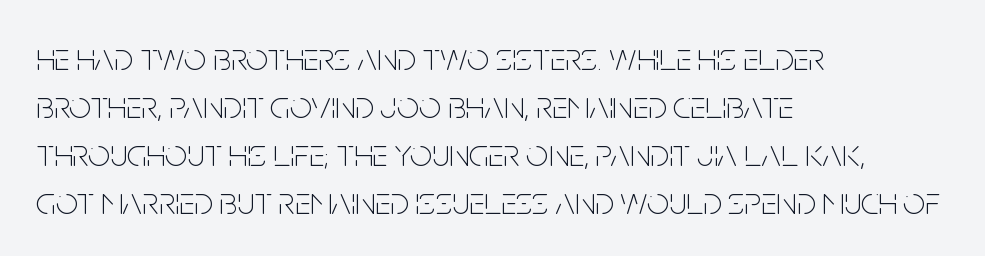
The image shows 39 px thin, condensed sans-serif type, upright; set left-aligned, line spacing 1.23x, normal letter spacing, not underlined; low stroke contrast and a large x-height.
